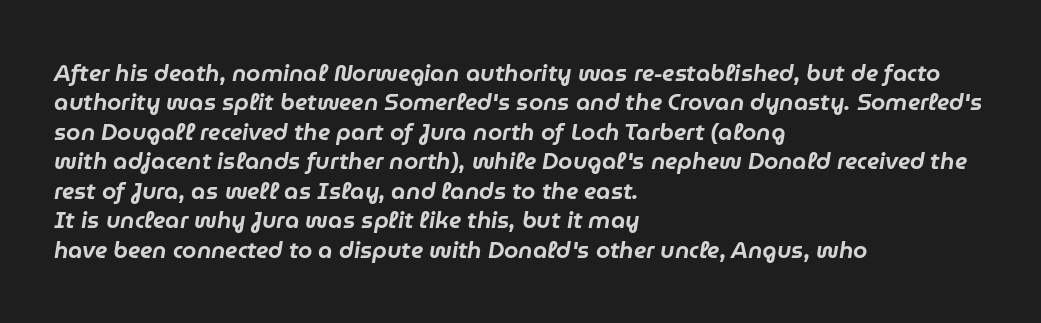
Rule under the text: the space is simply empty. Compared with typical paragraphs, the rows here are spaced about the same. Glyph-to-glyph distance matches everyday printed text. Rendered with sloped, italic letterforms.
